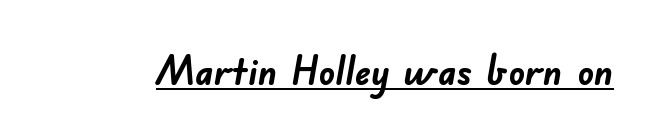
{"serif": "no", "bold": "yes", "weight": "semibold", "width": "normal", "stroke_contrast": "low", "x_height": "small", "monospaced": "no", "underline": "yes", "letter_spacing": "normal", "letter_spacing_em": 0.0, "glyph_px": 40}
